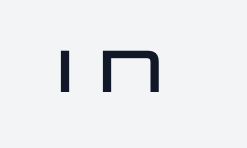
{"serif": "no", "italic": "no", "width": "wide", "stroke_contrast": "low", "x_height": "large", "monospaced": "no", "underline": "no", "letter_spacing": "normal", "letter_spacing_em": 0.0, "glyph_px": 59}
